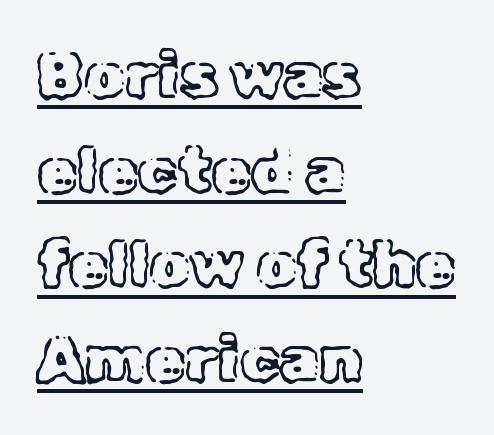
The image shows 64 px text type, upright; set left-aligned, normal line spacing (1.48x), normal letter spacing, underlined; a medium x-height.
